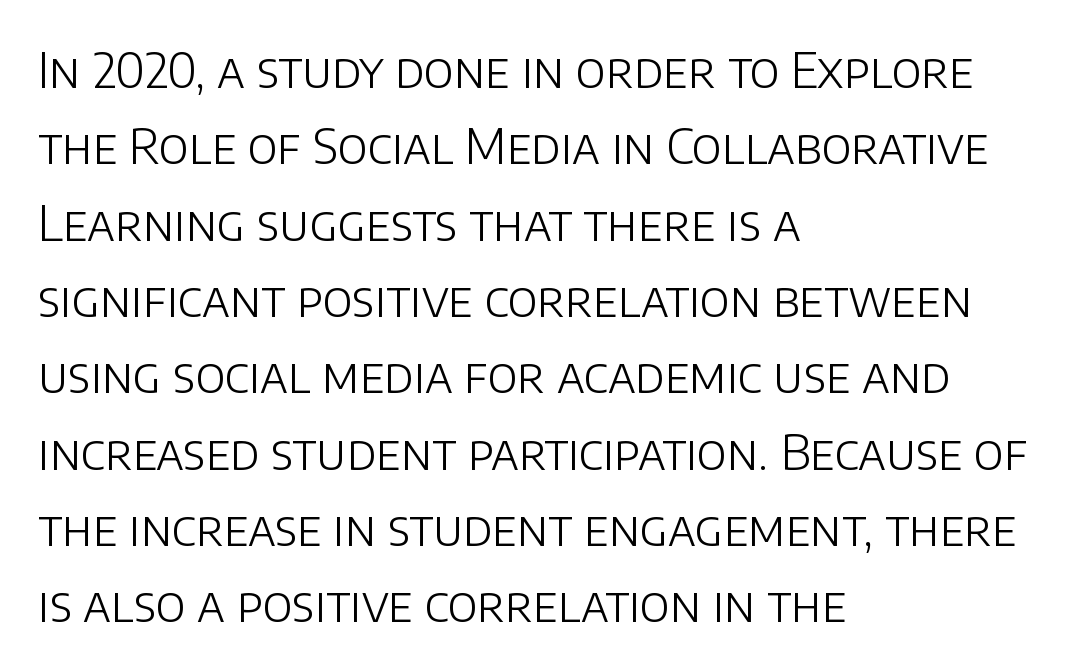
Horizontal alignment here is leftward, the default for most running prose. The cut favours lightness, reaching ordinary text weight at its darkest. Honestly, there is no underline to notice here at all. Nope, no serifs anywhere on these letters. Honestly, the letter spacing is just normal — you wouldn't notice it.
